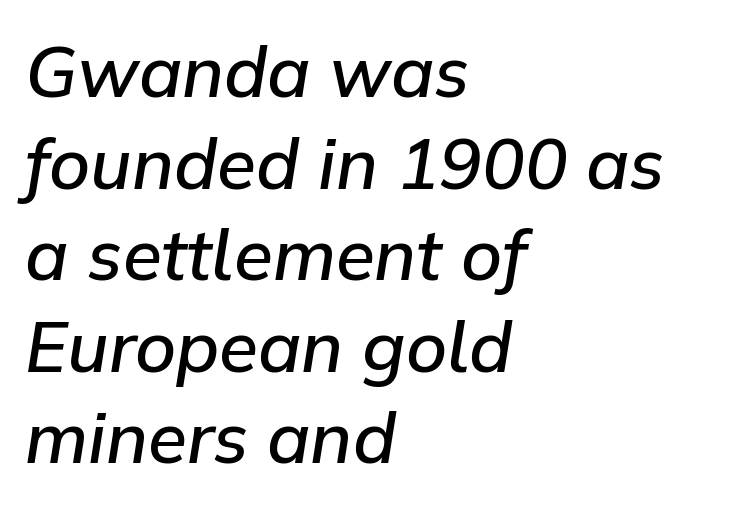
The image shows 71 px semibold type, italic (leaning right); set left-aligned, normal line spacing (1.29x), normal letter spacing, not underlined; low stroke contrast and a medium x-height.
